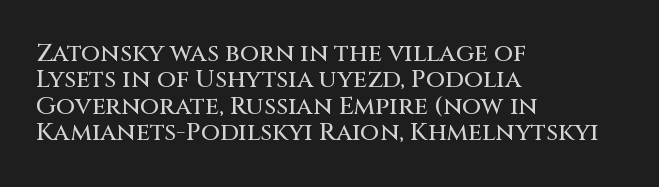
The image shows 25 px text type, upright; set left-aligned, tight line spacing (1.06x), normal letter spacing, not underlined.
